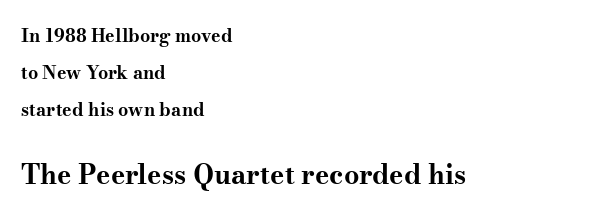
It's the straight-up-and-down kind of type. Every row of glyphs begins at an identical x-position on the left. A typesetter would call this zero additional tracking. The block sitting lower on the canvas is the one with enlarged characters.
